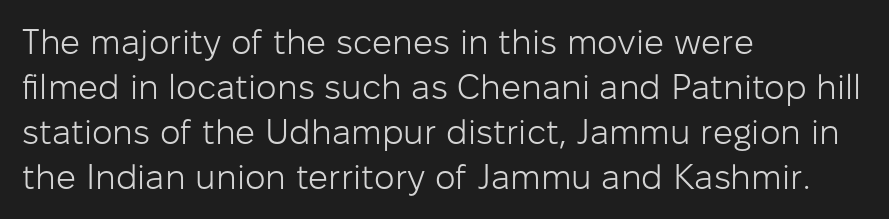
The passage shown is not underscored anywhere. Students, observe: this is what conventionally led text looks like. Each letter keeps its own natural width here, so spacing adapts to shape. Are there feet on the stems? There aren't — it's a sans. These glyphs show unthickened strokes, regular width or finer. How are the letters spaced? Ordinarily, with no added tracking.
